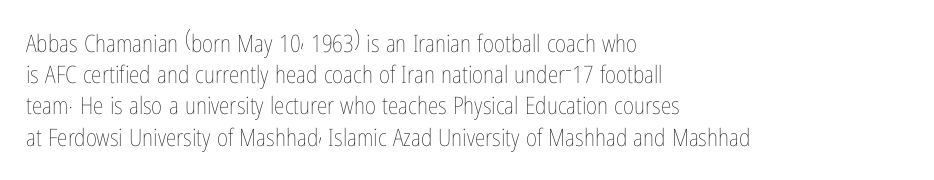
{"italic": "no", "bold": "no", "underline": "no", "align": "left", "line_spacing": "normal", "line_spacing_ratio": 1.3, "letter_spacing": "normal", "letter_spacing_em": 0.0, "glyph_px": 24}
